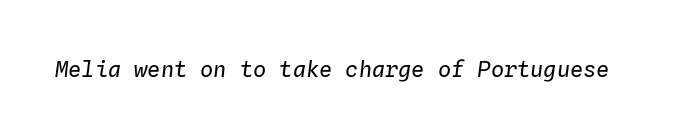
The specimen reads as italic at a glance. Students, note that the glyphs here touch the page at normal intervals. Compared with a typical body face, this is equally light or lighter still. Letters rest on an invisible, unmarked baseline.
